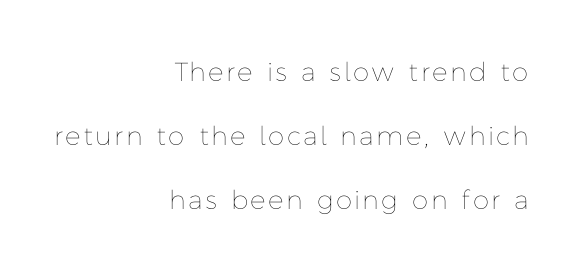
Q: Is the text bold? A: No.
Q: Is the text italic (slanted)? A: No, it is upright.
Q: Is the text underlined? A: No.
Q: How is the paragraph aligned? A: Right-aligned.
Q: Is the spacing between lines tight, normal or loose? A: Loose.
